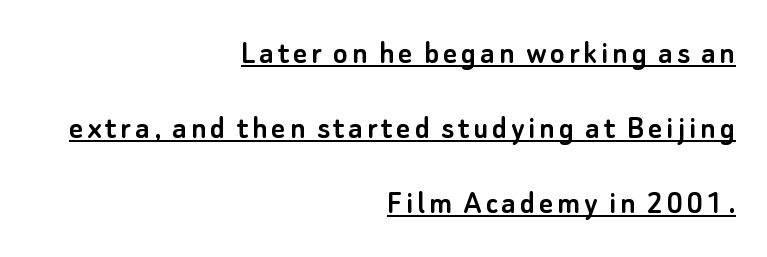
Q: Is the text italic (slanted)? A: No, it is upright.
Q: Is the typeface a serif or a sans-serif typeface? A: Sans-serif.
Q: Is the text underlined? A: Yes.
Q: How is the paragraph aligned? A: Right-aligned.
Q: Is the spacing between lines tight, normal or loose? A: Loose.
Q: Width (condensed, normal, or wide)? A: Normal.
Q: Stroke contrast? A: Low.
Q: x-height? A: Small.
Q: Monospaced? A: No.
